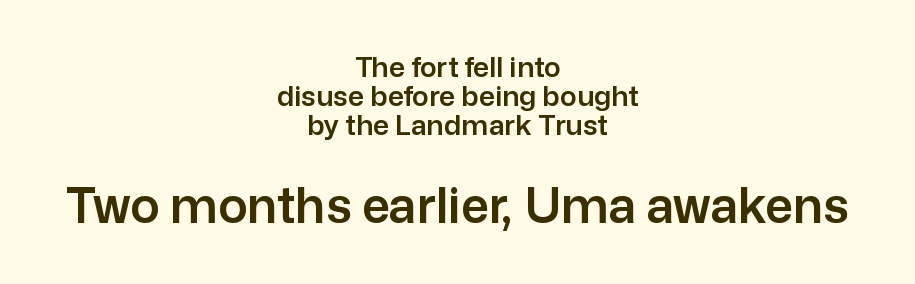
The image shows 49 px sans-serif type, upright; set centered, tight line spacing (1.03x), normal letter spacing, not underlined; the second (bottom) block is 1.75x larger; low stroke contrast and a medium x-height.
